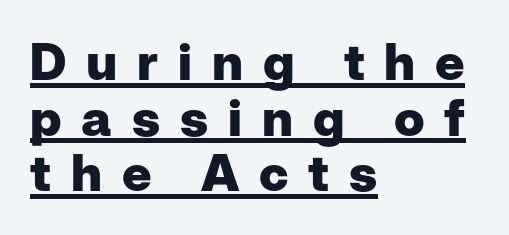
The image shows 51 px heavy sans-serif type, upright; set left-aligned, tight line spacing (1.09x), unusually wide letter spacing (+0.39 em), underlined; low stroke contrast and a medium x-height.
